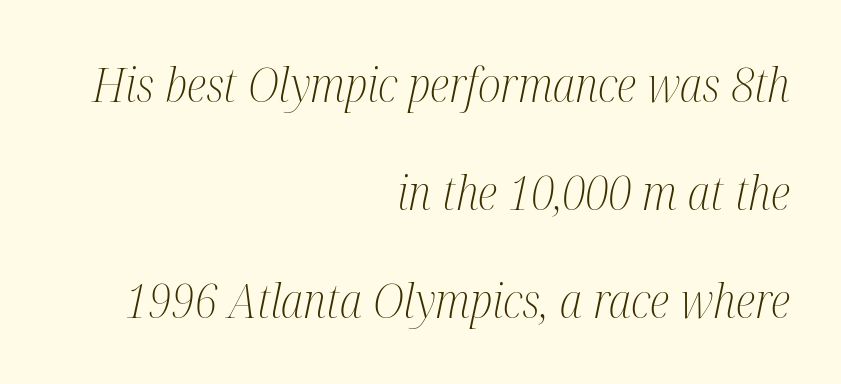
The image shows 47 px light, condensed serif type, italic (leaning right); set right-aligned, loose line spacing (2.3x), normal letter spacing, not underlined; medium stroke contrast and a medium x-height.
